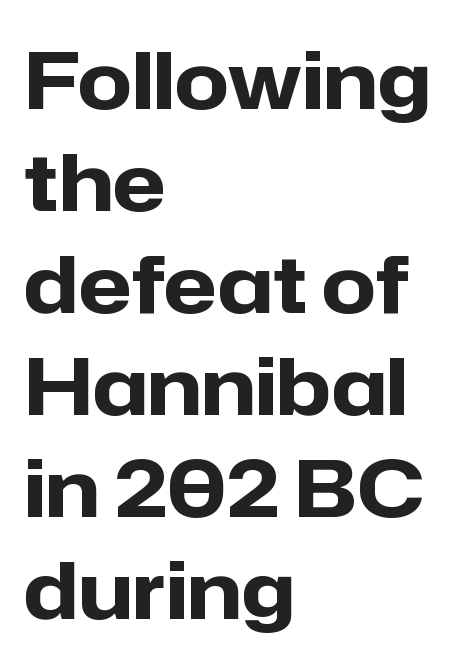
The image shows 79 px heavy sans-serif type, upright; set left-aligned, normal line spacing (1.29x), normal letter spacing, not underlined; low stroke contrast and a medium x-height.
